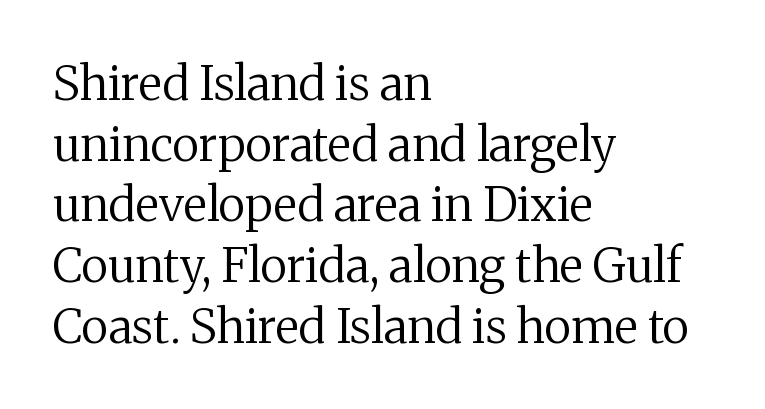
The image shows 47 px regular-weight serif type, upright; set left-aligned, normal line spacing (1.29x), normal letter spacing, not underlined; medium stroke contrast and a medium x-height.
